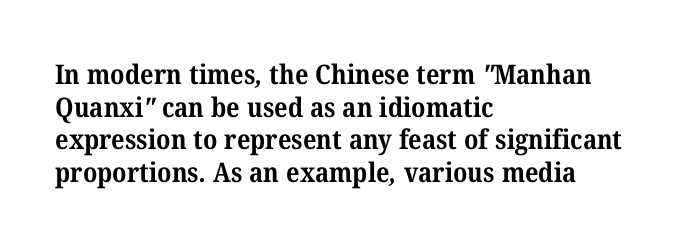
{"bold": "yes", "underline": "no", "align": "left", "line_spacing_ratio": 1.21, "letter_spacing": "normal", "letter_spacing_em": 0.0, "glyph_px": 27}
